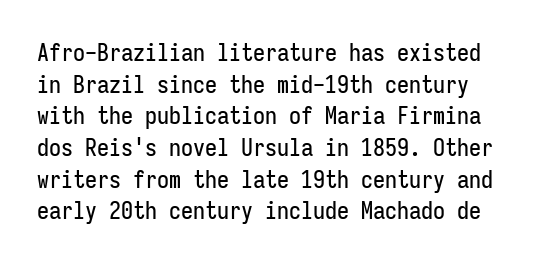
Has an underline been added? It has not. Nobody touched the tracking dial on this one. Posture: upright roman. The designer left line spacing at the default.
